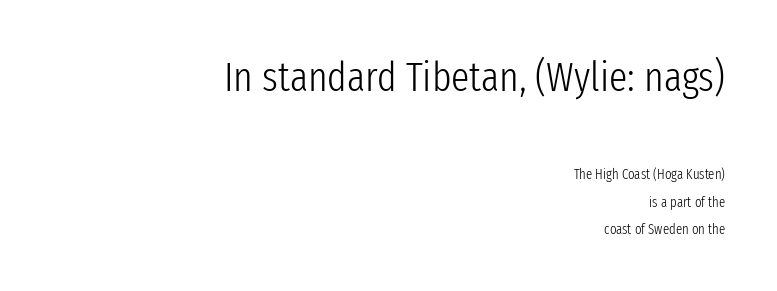
Q: Is the text bold? A: No.
Q: Is the text italic (slanted)? A: No, it is upright.
Q: Is the typeface a serif or a sans-serif typeface? A: Sans-serif.
Q: Is the text underlined? A: No.
Q: How is the paragraph aligned? A: Right-aligned.
Q: Is the spacing between letters normal or unusually wide? A: Normal.
Q: Is the spacing between lines tight, normal or loose? A: Loose.
Q: Which block of text is set in a larger size, the first (top) or the second (bottom)? A: The first (top) one.
Q: Width (condensed, normal, or wide)? A: Condensed.
Q: Stroke contrast? A: Low.
Q: x-height? A: Medium.
Q: Monospaced? A: No.
